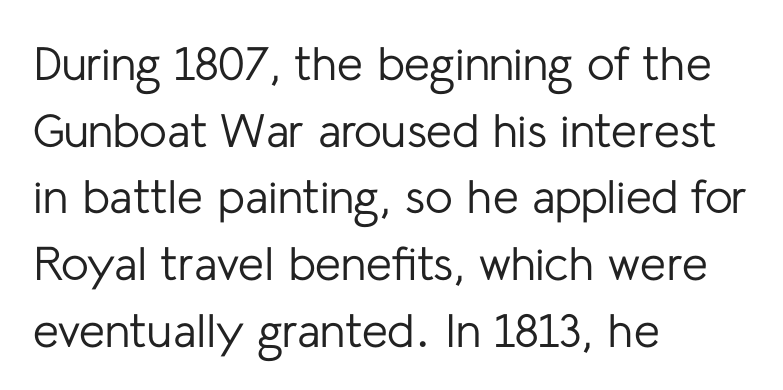
{"serif": "no", "italic": "no", "bold": "no", "weight": "regular", "width": "normal", "stroke_contrast": "low", "x_height": "medium", "monospaced": "no", "underline": "no", "align": "left", "line_spacing": "normal", "line_spacing_ratio": 1.42, "letter_spacing": "normal", "letter_spacing_em": 0.0, "glyph_px": 47}
